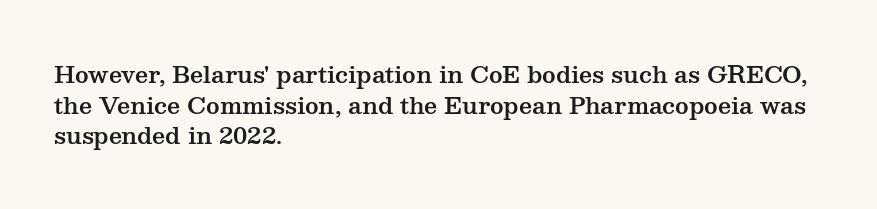
A typesetter would call this leading conventional body-copy spacing. No italicization has been applied; the sample stays upright. Tracking value appears to be zero — textbook default spacing. Short and long lines alike share a common starting point at left. Decoration check: the copy has no underline.
